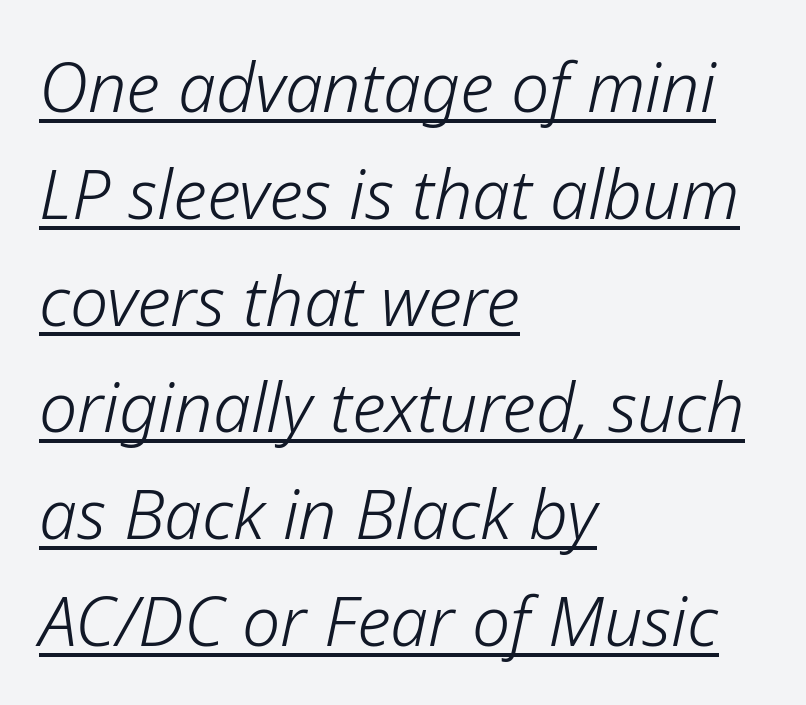
Q: Is the text bold? A: No.
Q: Is the text italic (slanted)? A: Yes, it leans right by about 12 degrees.
Q: Is the text underlined? A: Yes.
Q: How is the paragraph aligned? A: Left-aligned.
Q: Is the spacing between letters normal or unusually wide? A: Normal.
Q: Is the spacing between lines tight, normal or loose? A: Normal.
Q: Width (condensed, normal, or wide)? A: Normal.
Q: Stroke contrast? A: Low.
Q: x-height? A: Medium.
Q: Monospaced? A: No.
